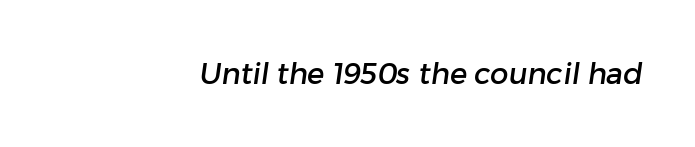
The image shows 29 px sans-serif type; set normal letter spacing, not underlined; low stroke contrast and a medium x-height.
